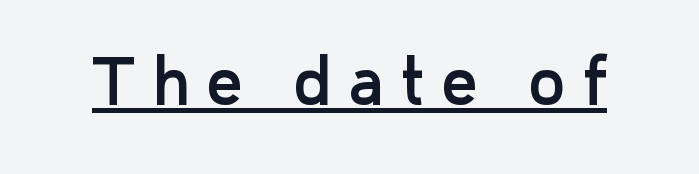
Q: Is the text italic (slanted)? A: No, it is upright.
Q: Is the typeface a serif or a sans-serif typeface? A: Sans-serif.
Q: Is the text underlined? A: Yes.
Q: Is the spacing between letters normal or unusually wide? A: Unusually wide.
Q: Width (condensed, normal, or wide)? A: Normal.
Q: Stroke contrast? A: Low.
Q: x-height? A: Medium.
Q: Monospaced? A: No.
